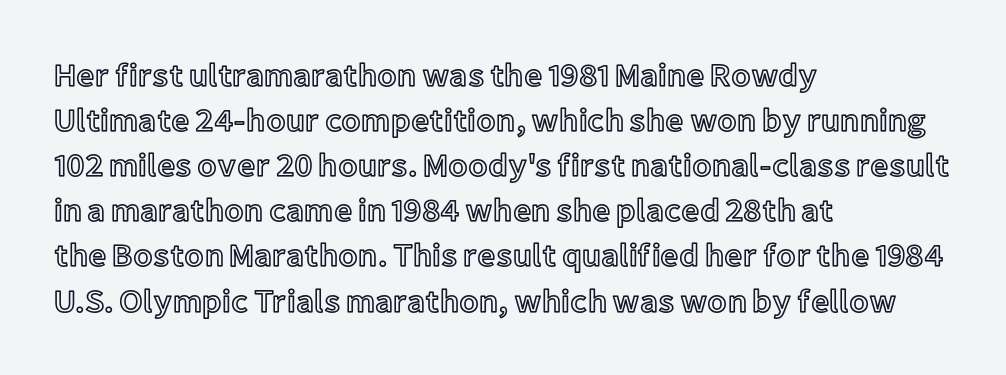
The string is rendered with underlining switched off. Summary of vertical rhythm: regular, with standard interline spacing. The letterforms sit shoulder to shoulder at normal distance. The typesetter chose a ragged-right arrangement here. A roman cut, with each character standing at attention.
